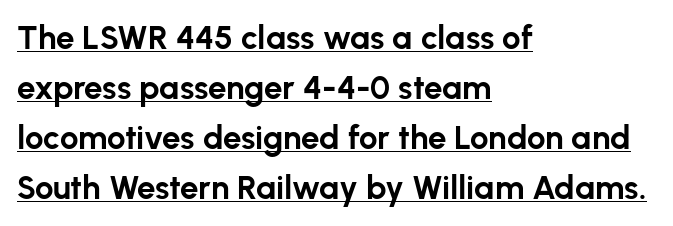
Q: Is the text bold? A: Yes.
Q: Is the text italic (slanted)? A: No, it is upright.
Q: Is the typeface a serif or a sans-serif typeface? A: Sans-serif.
Q: Is the text underlined? A: Yes.
Q: How is the paragraph aligned? A: Left-aligned.
Q: Is the spacing between letters normal or unusually wide? A: Normal.
Q: Is the spacing between lines tight, normal or loose? A: Normal.
Q: Width (condensed, normal, or wide)? A: Normal.
Q: Stroke contrast? A: Low.
Q: x-height? A: Medium.
Q: Monospaced? A: No.
